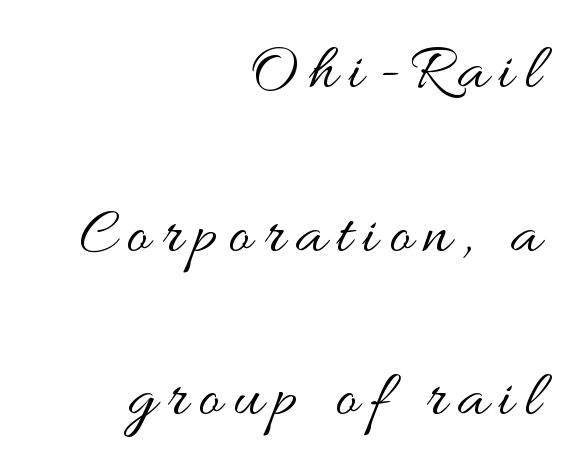
The image shows 66 px regular-weight, wide type; set right-aligned, loose line spacing (2.48x), not underlined; medium stroke contrast and a small x-height.
